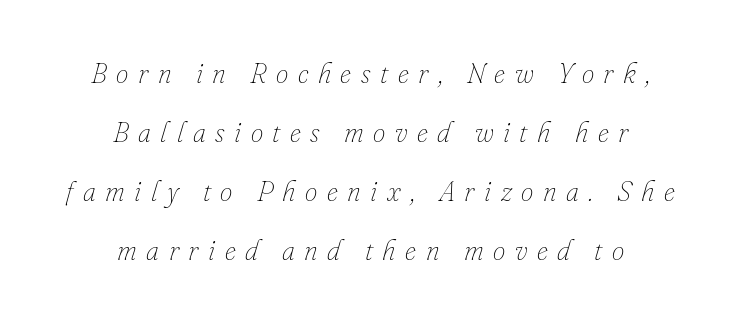
{"italic": "yes", "lean": "right", "slant_degrees": 16, "bold": "no", "weight": "thin", "width": "normal", "stroke_contrast": "low", "x_height": "small", "monospaced": "no", "underline": "no", "align": "center", "line_spacing": "loose", "line_spacing_ratio": 2.11, "letter_spacing": "wide", "letter_spacing_em": 0.34, "glyph_px": 28}
